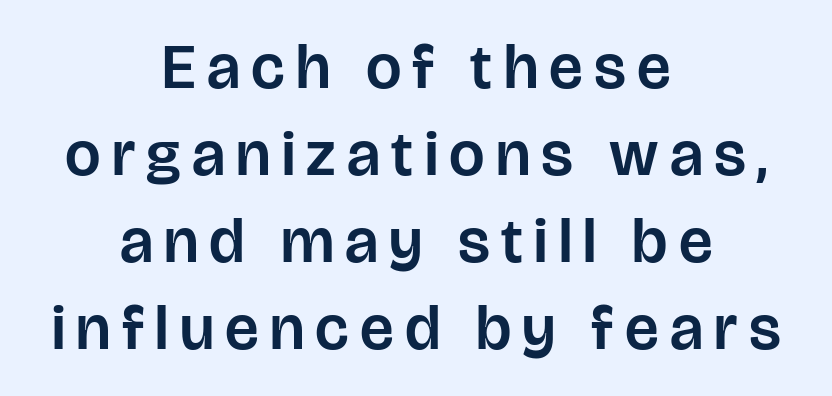
The image shows 63 px sans-serif type, upright; set centered, normal line spacing (1.38x), not underlined; low stroke contrast and a large x-height.
